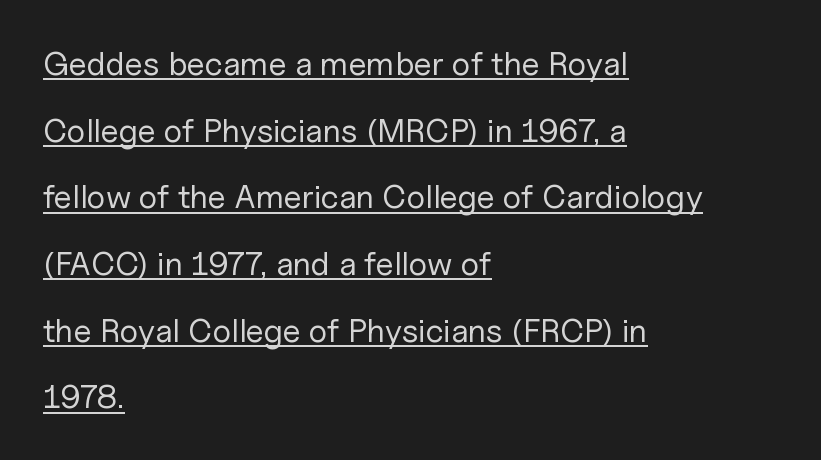
{"serif": "no", "italic": "no", "bold": "no", "weight": "regular", "width": "normal", "stroke_contrast": "low", "x_height": "medium", "monospaced": "no", "underline": "yes", "align": "left", "line_spacing": "loose", "line_spacing_ratio": 2.02, "letter_spacing": "normal", "letter_spacing_em": 0.0, "glyph_px": 33}
